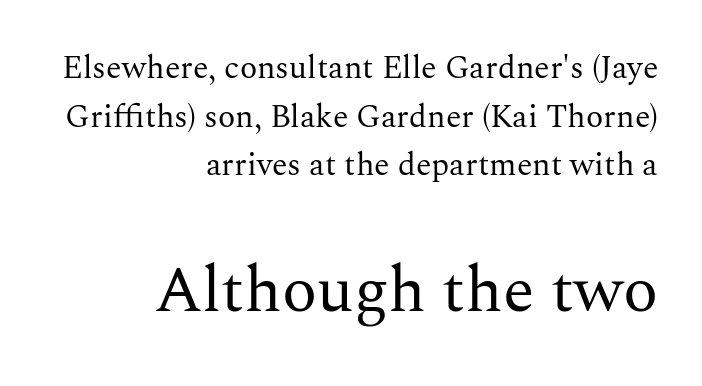
Leading: standard. What kind of face is this? One with serifs. The letterforms sit shoulder to shoulder at normal distance. No word sits above an underline. The specimen reads as upright at a glance.
